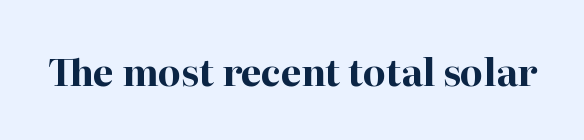
The image shows 37 px bold serif type, upright; set normal letter spacing, not underlined; high stroke contrast and a medium x-height.
